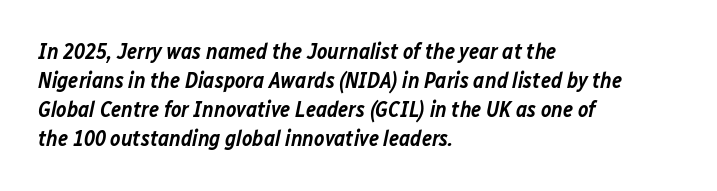
The image shows 22 px text type, italic (leaning right); set left-aligned, normal line spacing (1.32x), normal letter spacing, not underlined.
